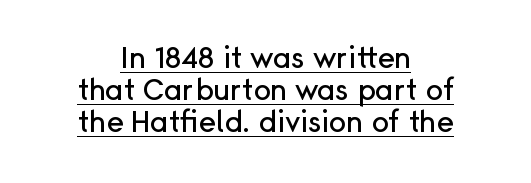
These lines huddle together more closely than default settings would place them. Compared with a flush-left layout, this one balances lines on the center instead. The type family on display is of the sans-serif kind. Nobody touched the tracking dial on this one. Does the lettering tilt? It doesn't — this is upright. This is underlined copy, the kind a proofreader might mark for attention.
